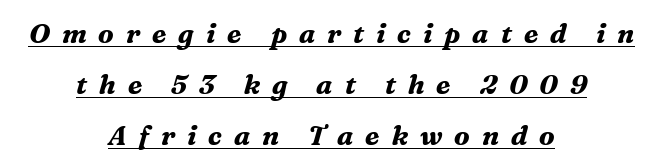
Does extra space separate the letters? Yes, quite a lot of it. In designer terms, the underline attribute is active on this setting. Is the block centered? Yes — each line is placed symmetrically about the middle. The font's italic variant was chosen for this text. Heft: maximum for text — a bold.
